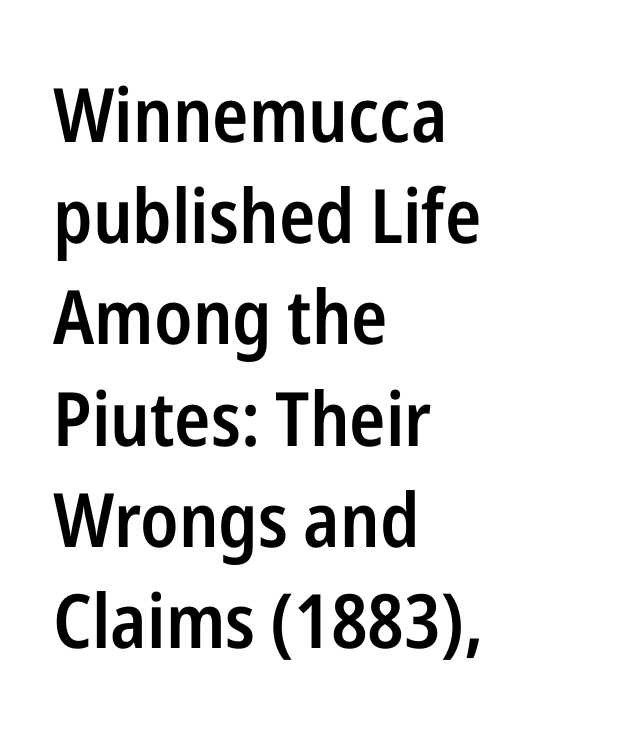
{"serif": "no", "italic": "no", "bold": "semi", "weight": "semibold", "width": "condensed", "stroke_contrast": "low", "x_height": "medium", "monospaced": "no", "underline": "no", "align": "left", "line_spacing": "normal", "line_spacing_ratio": 1.35, "letter_spacing": "normal", "letter_spacing_em": 0.0, "glyph_px": 75}
